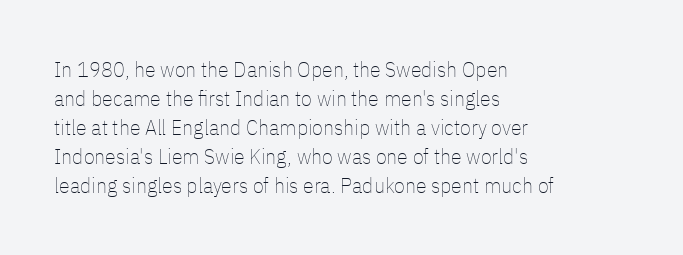
Q: Is the text bold? A: No.
Q: Is the text italic (slanted)? A: No, it is upright.
Q: Is the text underlined? A: No.
Q: How is the paragraph aligned? A: Left-aligned.
Q: Is the spacing between letters normal or unusually wide? A: Normal.
Q: Is the spacing between lines tight, normal or loose? A: Normal.
